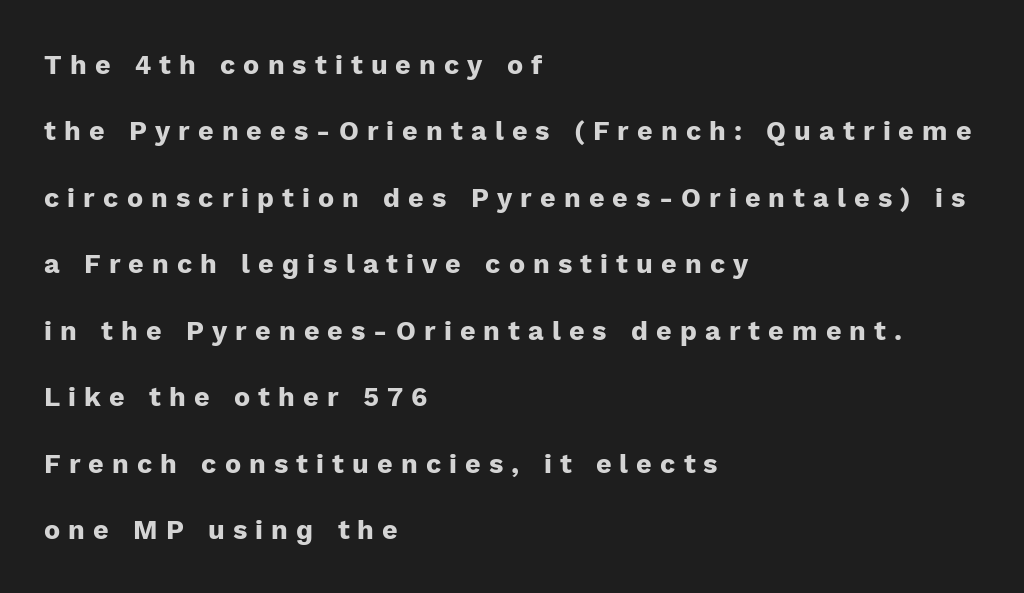
The image shows 27 px bold type, upright; set left-aligned, loose line spacing (2.46x), unusually wide letter spacing (+0.3 em), not underlined.
